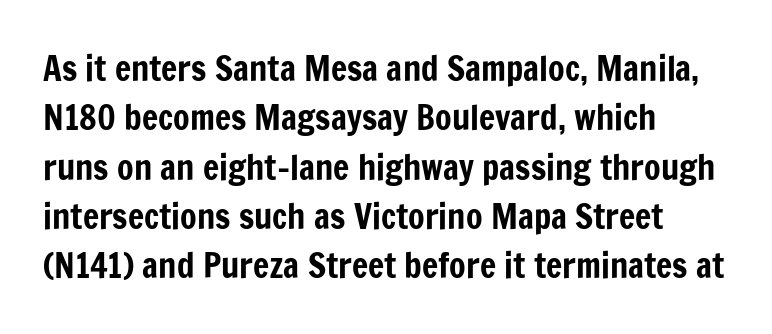
The leading is moderate, giving the passage an even texture. The letters sit at their default tracking, neither squeezed nor spread. In terms of letterform style, serifs are entirely absent. The rendering uses natural spacing where letterforms have individual widths. Caption: multi-line text, flush left, ragged right.
